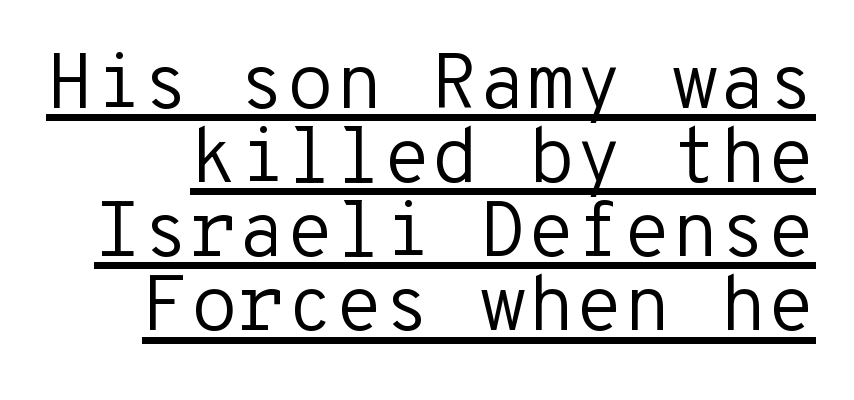
Q: Is the text bold? A: No.
Q: Is the text italic (slanted)? A: No, it is upright.
Q: Is the typeface a serif or a sans-serif typeface? A: Sans-serif.
Q: Is the text underlined? A: Yes.
Q: Is the spacing between letters normal or unusually wide? A: Normal.
Q: Is the spacing between lines tight, normal or loose? A: Tight.
Q: Width (condensed, normal, or wide)? A: Normal.
Q: Stroke contrast? A: Low.
Q: x-height? A: Medium.
Q: Monospaced? A: Yes.
